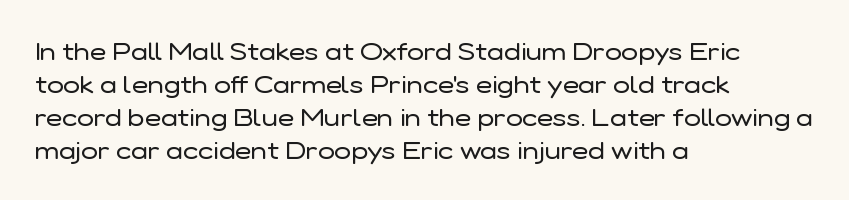
Q: Is the text bold? A: No.
Q: Is the text italic (slanted)? A: No, it is upright.
Q: Is the text underlined? A: No.
Q: How is the paragraph aligned? A: Left-aligned.
Q: Is the spacing between letters normal or unusually wide? A: Normal.
Q: Is the spacing between lines tight, normal or loose? A: Normal.
